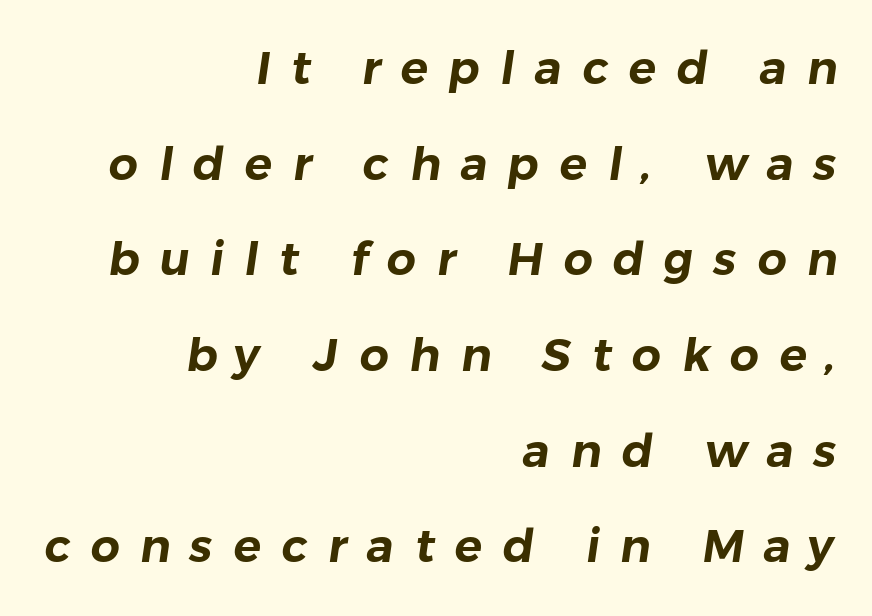
Note the varied advance widths — an 'i' is clearly narrower than an 'm'. Bare-footed words on every line. Layout note: lines flush right. In terms of letterform style, serifs are entirely absent.
